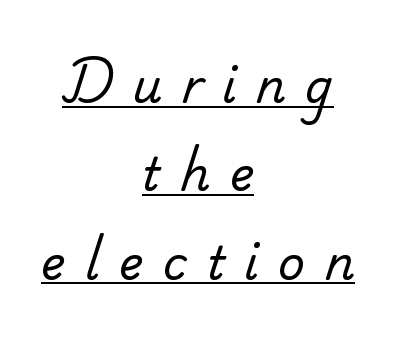
Q: Is the text bold? A: No.
Q: Is the typeface a serif or a sans-serif typeface? A: Serif.
Q: Is the text underlined? A: Yes.
Q: How is the paragraph aligned? A: Centered.
Q: Is the spacing between letters normal or unusually wide? A: Unusually wide.
Q: Is the spacing between lines tight, normal or loose? A: Loose.
Q: Width (condensed, normal, or wide)? A: Normal.
Q: Stroke contrast? A: Low.
Q: x-height? A: Small.
Q: Monospaced? A: No.
